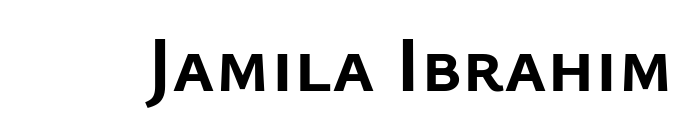
Plain, unruled lines of type. Is there any slant? The stems are plumb. I'd call this a sans setting — the letters go barefoot. You could not count columns in this text — the font is proportionally spaced. The font is running at its bold setting. There is no visible air inserted between adjacent glyphs.
